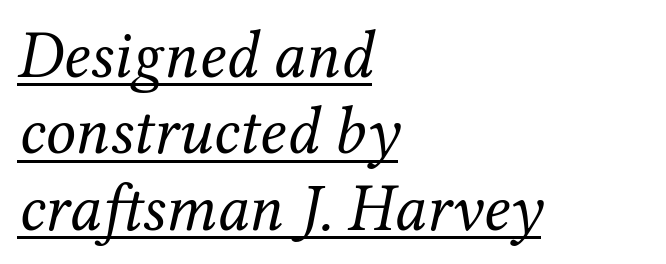
Students, observe: this is what under-led, compact text looks like. The face used here is proportionally spaced, like ordinary book or web type. The specimen reads as italic at a glance. Examine the stroke ends and you'll spot serifs. Compared with a typical body face, this is equally light or lighter still.
